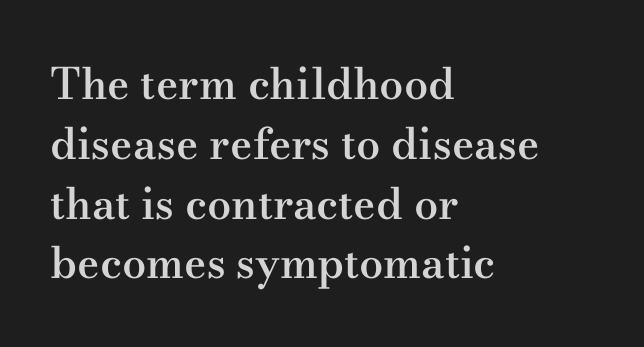
Spacing between characters is what you'd get straight out of the box. All the whitespace from short lines collects on the right. The space between consecutive lines is moderate. These lines are rendered in a variable-pitch font.
